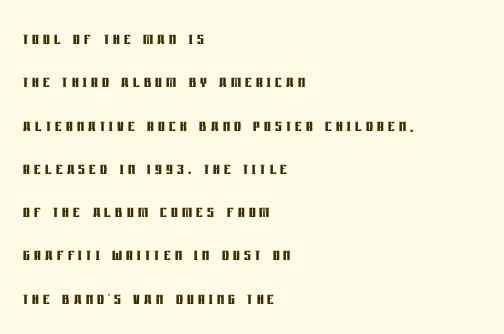
Q: Is the text bold? A: Yes.
Q: Is the text italic (slanted)? A: No, it is upright.
Q: Is the text underlined? A: No.
Q: How is the paragraph aligned? A: Left-aligned.
Q: Is the spacing between letters normal or unusually wide? A: Unusually wide.
Q: Is the spacing between lines tight, normal or loose? A: Loose.
